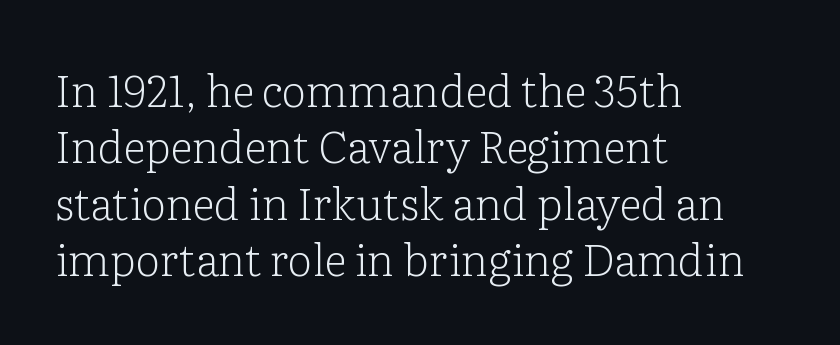
Q: Is the text bold? A: No.
Q: Is the text italic (slanted)? A: No, it is upright.
Q: Is the typeface a serif or a sans-serif typeface? A: Serif.
Q: Is the text underlined? A: No.
Q: How is the paragraph aligned? A: Left-aligned.
Q: Is the spacing between letters normal or unusually wide? A: Normal.
Q: Is the spacing between lines tight, normal or loose? A: Normal.
Q: Width (condensed, normal, or wide)? A: Normal.
Q: Stroke contrast? A: Low.
Q: x-height? A: Medium.
Q: Monospaced? A: No.
